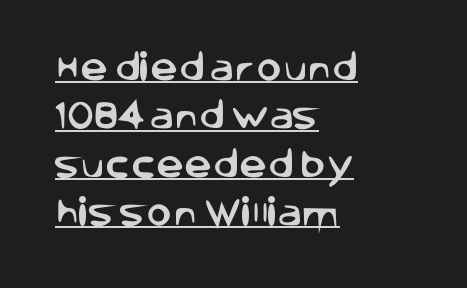
{"serif": "no", "italic": "no", "width": "normal", "stroke_contrast": "low", "x_height": "large", "monospaced": "no", "underline": "yes", "align": "left", "line_spacing": "normal", "line_spacing_ratio": 1.56, "letter_spacing": "normal", "letter_spacing_em": 0.0, "glyph_px": 31}
